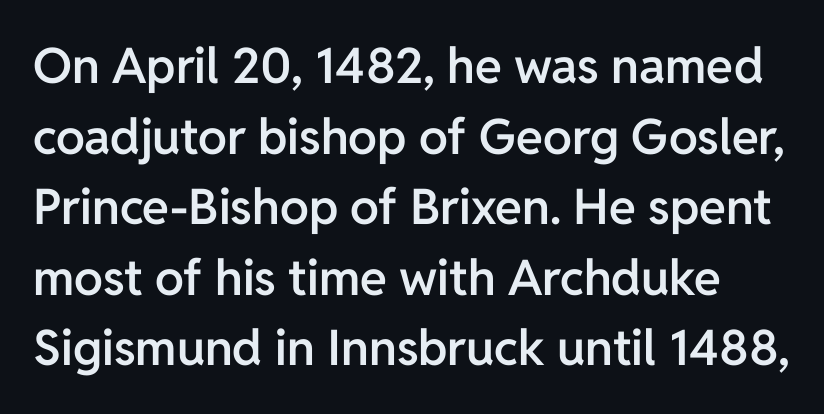
The image shows 49 px semibold sans-serif type, upright; set normal line spacing (1.44x), normal letter spacing, not underlined; low stroke contrast and a medium x-height.
